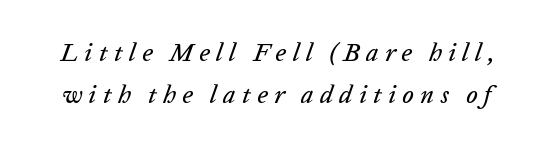
The image shows 25 px text type, italic (leaning right); set normal line spacing (1.69x), unusually wide letter spacing (+0.25 em), not underlined.
